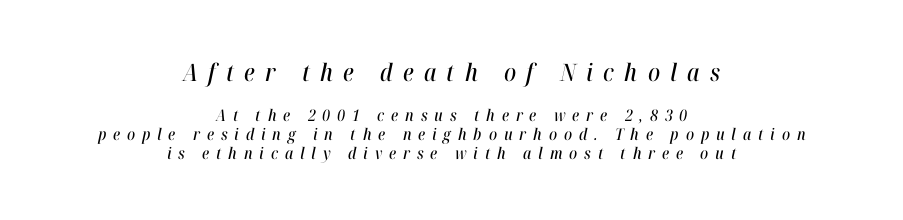
The whole block is typeset with a tilt. Which of the two is more prominent by size? The first, at the top. The setting favours the middle, as headings and verse often do. Each row of text sits above clean, open space.
